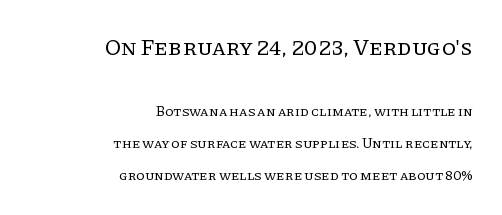
{"italic": "no", "bold": "no", "underline": "no", "align": "right", "line_spacing": "loose", "line_spacing_ratio": 2.29, "letter_spacing": "normal", "letter_spacing_em": 0.0, "larger_block": "first", "size_ratio": 1.64, "glyph_px": 23}
